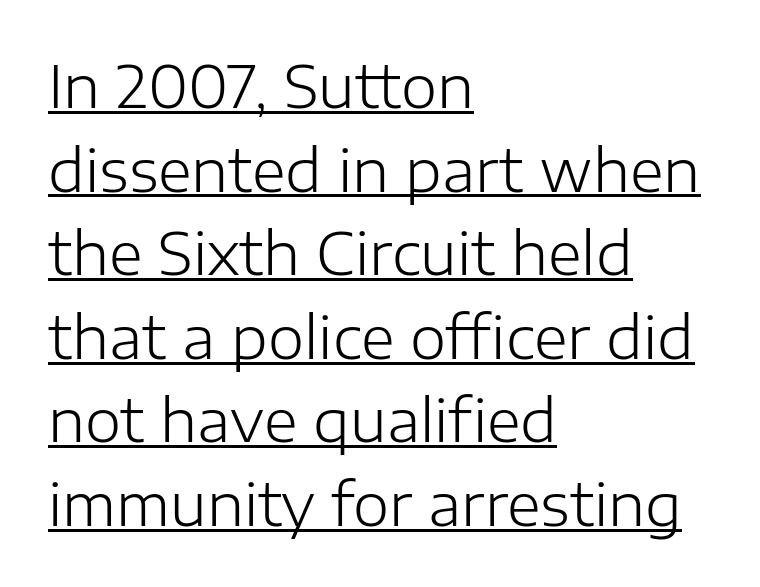
Q: Is the text bold? A: No.
Q: Is the text italic (slanted)? A: No, it is upright.
Q: Is the typeface a serif or a sans-serif typeface? A: Sans-serif.
Q: Is the text underlined? A: Yes.
Q: How is the paragraph aligned? A: Left-aligned.
Q: Is the spacing between letters normal or unusually wide? A: Normal.
Q: Is the spacing between lines tight, normal or loose? A: Normal.
Q: Width (condensed, normal, or wide)? A: Normal.
Q: Stroke contrast? A: Low.
Q: x-height? A: Medium.
Q: Monospaced? A: No.
